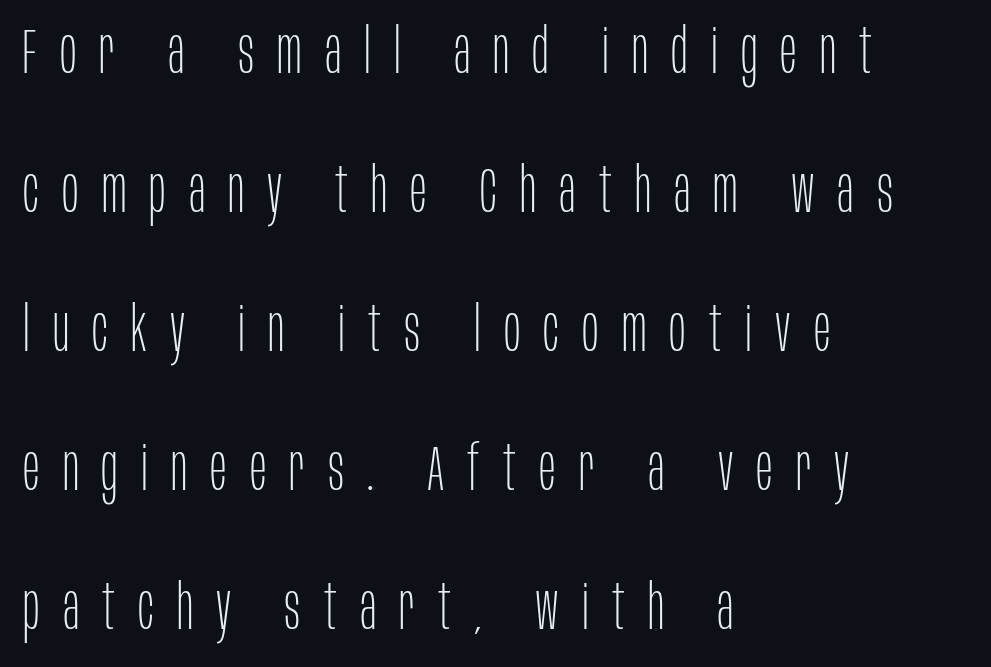
All the whitespace from short lines collects on the right. Posture: upright roman. The glyphs are unaccompanied by any horizontal stroke below them. The letters advance in unequal steps, a hallmark of proportional type.
